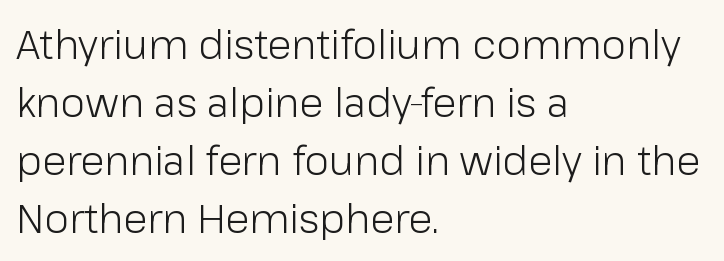
Does the lettering tilt? It doesn't — this is upright. The face used here is rendered with its standard letterfit. This rendering employs a face without finishing strokes, i.e., a sans-serif. Only glyphs here, with clear space below each row. The space between consecutive lines is moderate.
